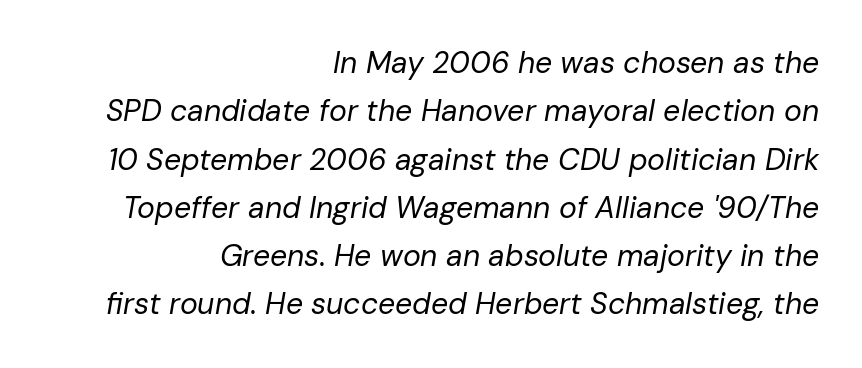
The image shows 30 px regular-weight type, italic (leaning right); set right-aligned, normal line spacing (1.61x), normal letter spacing, not underlined; low stroke contrast and a medium x-height.
